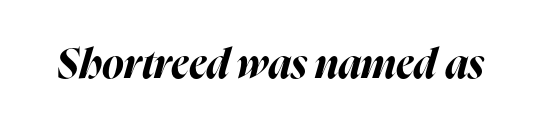
The rendering applies a slant to the glyphs. Anything drawn beneath the words? Only blank space. Is this a fixed-width face? No — the glyphs have proportional, varying widths. Strong, thick strokes mark this as bold type.
